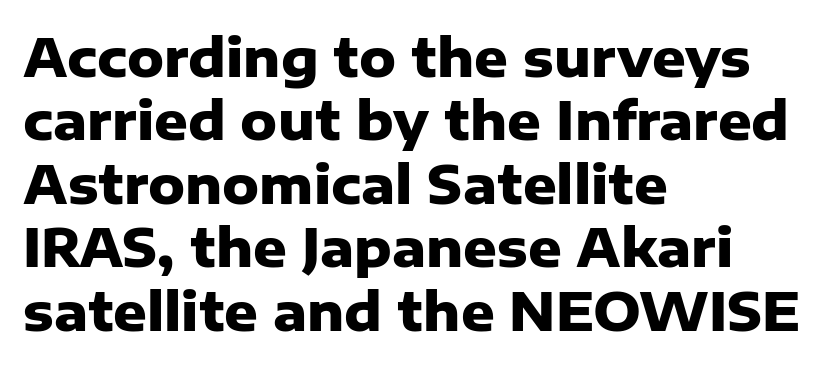
Here the glyphs are tracked normally, forming tight word shapes. Rendered with straight, roman letterforms. Caption: multi-line text, flush left, ragged right. The face used here is a sans, in the tradition of grotesques and geometrics. Each letter keeps its own natural width here, so spacing adapts to shape. The face used here has the dense, thick strokes of a bold.
